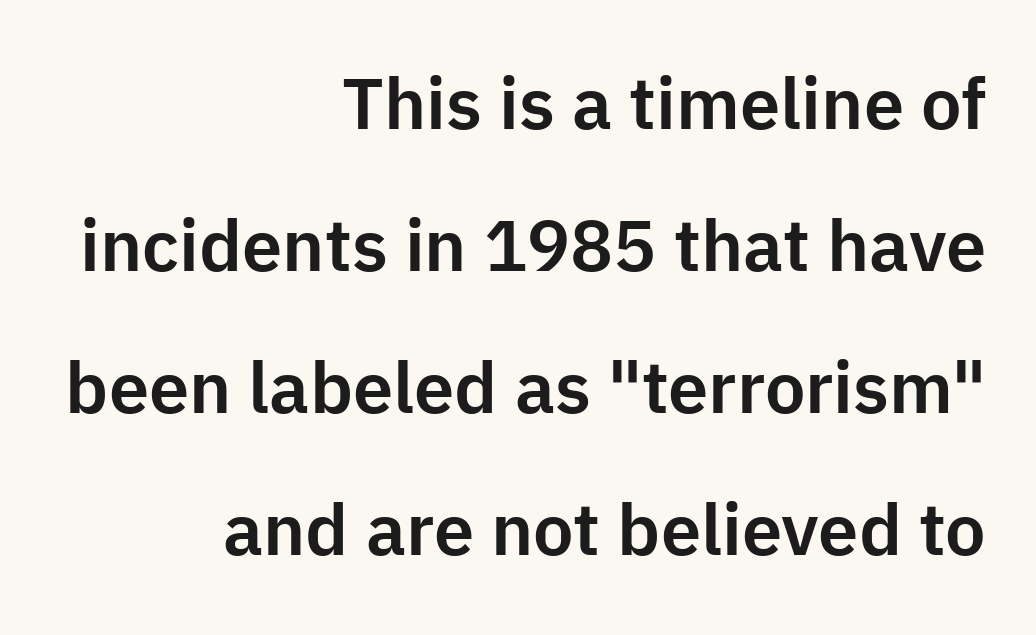
Line spacing here is loose. Vertical strokes here are truly vertical. A bare baseline throughout the passage. No extra tracking has been applied to these lines. Spacing verdict: proportional, widths tailored to each character. Serif or sans? Sans — the stroke terminals are bare.
